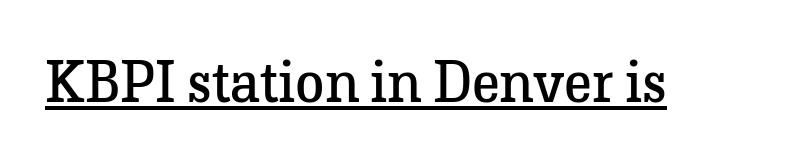
{"serif": "yes", "italic": "no", "bold": "no", "weight": "regular", "width": "normal", "stroke_contrast": "low", "x_height": "medium", "monospaced": "no", "underline": "yes", "letter_spacing": "normal", "letter_spacing_em": 0.0, "glyph_px": 59}
